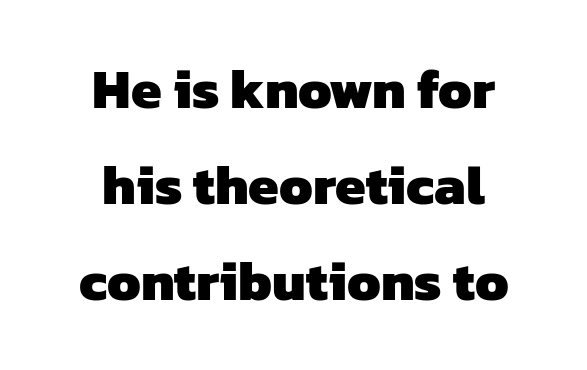
{"serif": "no", "bold": "yes", "weight": "heavy", "width": "normal", "stroke_contrast": "low", "x_height": "medium", "monospaced": "no", "underline": "no", "align": "center", "line_spacing_ratio": 1.75, "letter_spacing": "normal", "letter_spacing_em": 0.0, "glyph_px": 55}
